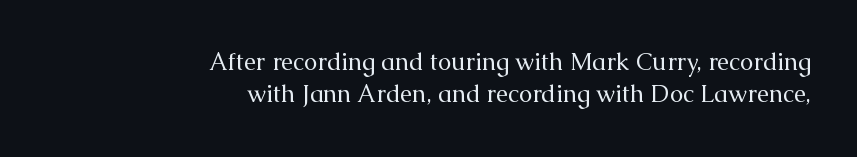
Q: Is the text bold? A: No.
Q: Is the text italic (slanted)? A: No, it is upright.
Q: Is the text underlined? A: No.
Q: How is the paragraph aligned? A: Right-aligned.
Q: Is the spacing between letters normal or unusually wide? A: Normal.
Q: Is the spacing between lines tight, normal or loose? A: Normal.
